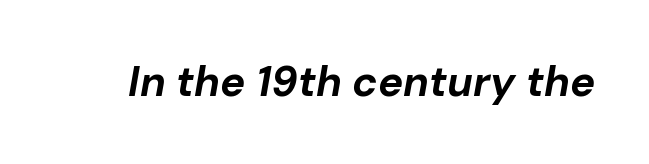
Q: Is the text bold? A: Yes.
Q: Is the text italic (slanted)? A: Yes, it leans right by about 10 degrees.
Q: Is the text underlined? A: No.
Q: Is the spacing between letters normal or unusually wide? A: Normal.
Q: Width (condensed, normal, or wide)? A: Normal.
Q: Stroke contrast? A: Low.
Q: x-height? A: Medium.
Q: Monospaced? A: No.
